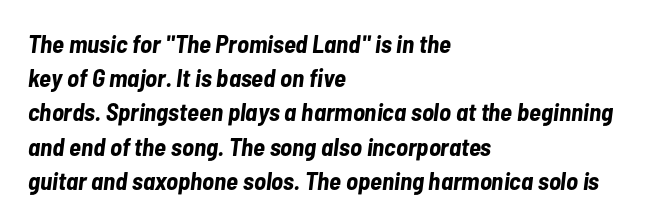
The image shows 25 px bold type, italic (leaning right); set left-aligned, normal line spacing (1.37x), normal letter spacing, not underlined.
